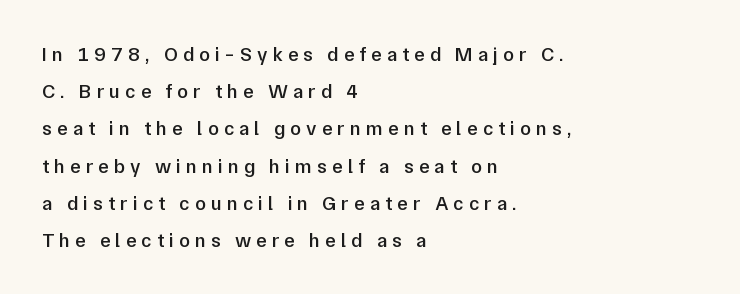
{"italic": "no", "bold": "semi", "underline": "no", "align": "left", "line_spacing_ratio": 1.86, "letter_spacing": "wide", "letter_spacing_em": 0.25, "glyph_px": 20}
